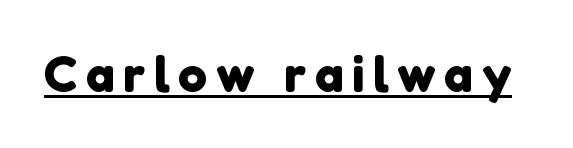
{"serif": "no", "width": "normal", "x_height": "medium", "monospaced": "no", "underline": "yes", "glyph_px": 49}
